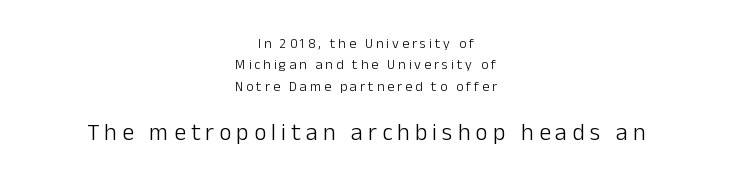
Q: Is the text bold? A: No.
Q: Is the text italic (slanted)? A: No, it is upright.
Q: Is the text underlined? A: No.
Q: How is the paragraph aligned? A: Centered.
Q: Is the spacing between letters normal or unusually wide? A: Unusually wide.
Q: Is the spacing between lines tight, normal or loose? A: Normal.
Q: Which block of text is set in a larger size, the first (top) or the second (bottom)? A: The second (bottom) one.
